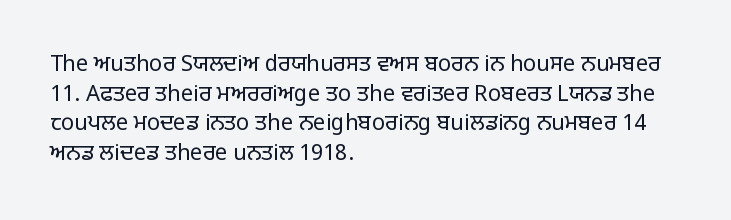
The image shows 22 px text type, upright; set left-aligned, normal line spacing (1.35x), normal letter spacing, not underlined.
